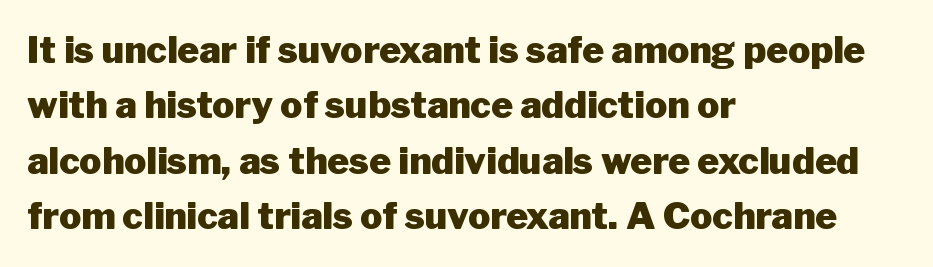
{"serif": "no", "italic": "no", "bold": "yes", "weight": "heavy", "width": "normal", "stroke_contrast": "low", "x_height": "medium", "monospaced": "no", "underline": "no", "align": "left", "line_spacing": "normal", "line_spacing_ratio": 1.5, "letter_spacing": "normal", "letter_spacing_em": 0.0, "glyph_px": 37}
